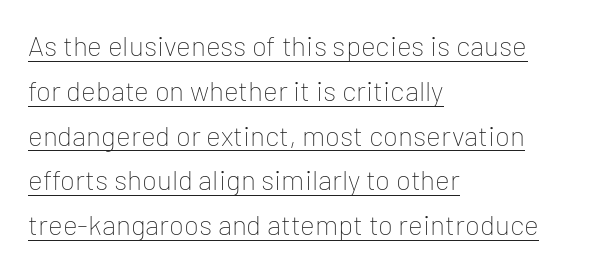
{"serif": "no", "italic": "no", "bold": "no", "weight": "thin", "width": "normal", "stroke_contrast": "low", "x_height": "medium", "monospaced": "no", "underline": "yes", "align": "left", "line_spacing": "normal", "line_spacing_ratio": 1.6, "letter_spacing": "normal", "letter_spacing_em": 0.0, "glyph_px": 28}
